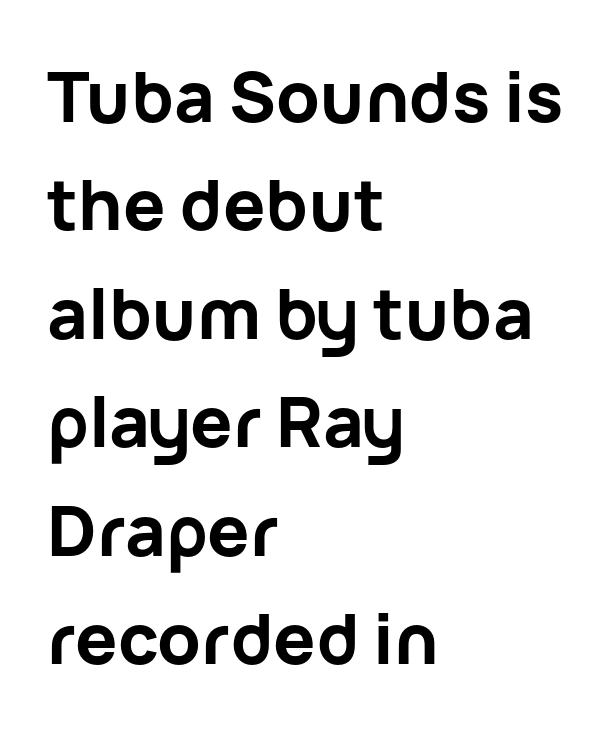
{"serif": "no", "italic": "no", "bold": "yes", "weight": "bold", "width": "normal", "stroke_contrast": "low", "x_height": "medium", "monospaced": "no", "underline": "no", "align": "left", "line_spacing": "normal", "line_spacing_ratio": 1.55, "letter_spacing": "normal", "letter_spacing_em": 0.0, "glyph_px": 70}
